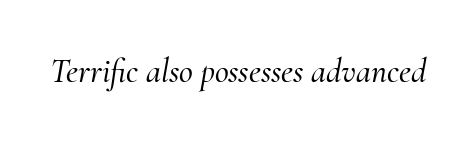
The letters are slanted; this is an italic face. The letters sit at their default tracking, neither squeezed nor spread. The space beneath each line is pristine and unruled. Type style note: has serifs. The passage shown is typed in a proportional face where columns would drift.
